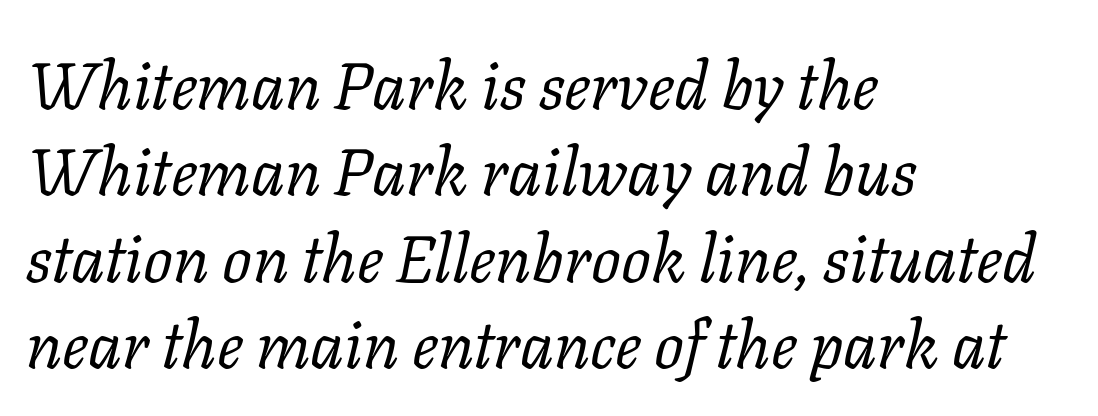
{"serif": "yes", "italic": "yes", "lean": "right", "slant_degrees": 11, "bold": "no", "weight": "regular", "width": "normal", "stroke_contrast": "low", "x_height": "medium", "monospaced": "no", "underline": "no", "align": "left", "line_spacing": "normal", "line_spacing_ratio": 1.31, "letter_spacing": "normal", "letter_spacing_em": 0.0, "glyph_px": 66}
